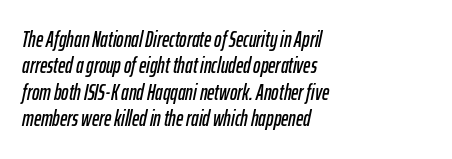
{"italic": "yes", "lean": "right", "slant_degrees": 12, "underline": "no", "align": "left", "line_spacing_ratio": 1.2, "letter_spacing": "normal", "letter_spacing_em": 0.0, "glyph_px": 22}
